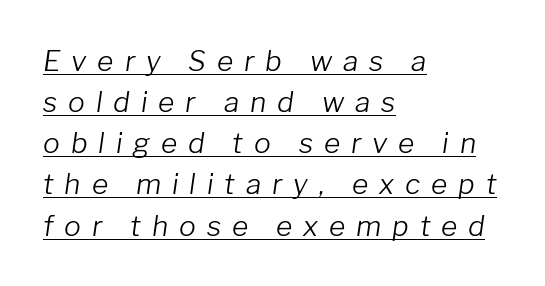
It's the slanting kind of type. Observe the wide spacing: letters keep a clear distance from each other. Compared with typical paragraphs, the rows here are spaced about the same. Weight: in the light-to-regular range.
